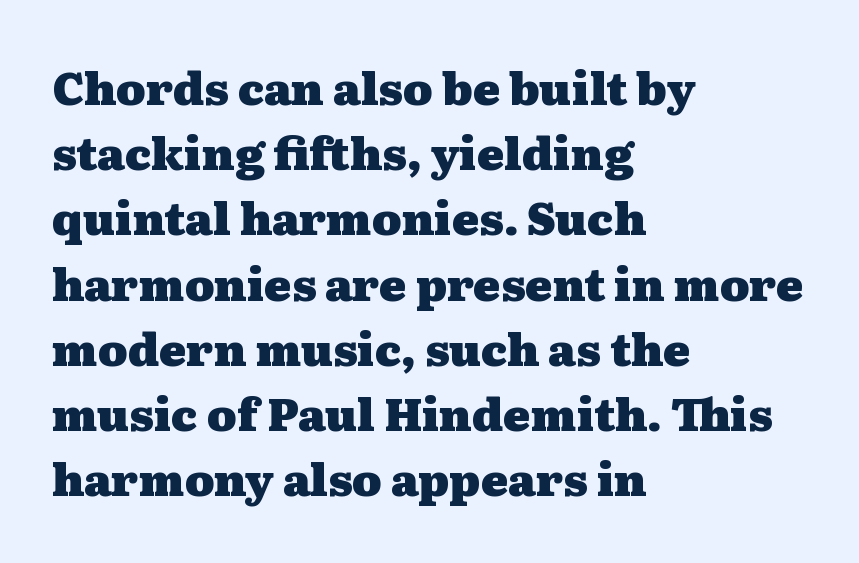
Every stem runs plumb, perpendicular to the baseline. Standard letterfit; no display-style spreading of the glyphs. The words here are not underlined. Baseline-to-baseline distance is the conventional proportion of letter height. The letters advance in unequal steps, a hallmark of proportional type.
